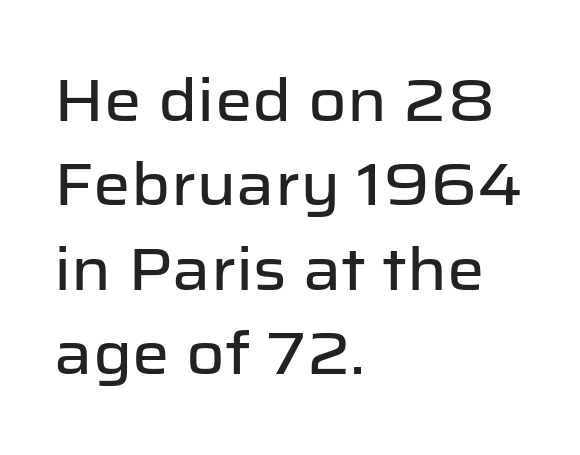
Left-aligned paragraph, ragged on the right. A normal amount of white space separates one row of letters from the next. These lines are rendered in a variable-pitch font. The face used here is rendered with its standard letterfit. Unmarked baselines from the first word to the last.
